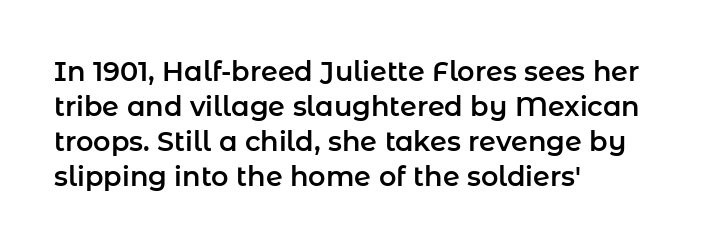
{"italic": "no", "underline": "no", "align": "left", "line_spacing": "normal", "line_spacing_ratio": 1.3, "letter_spacing": "normal", "letter_spacing_em": 0.0, "glyph_px": 27}
